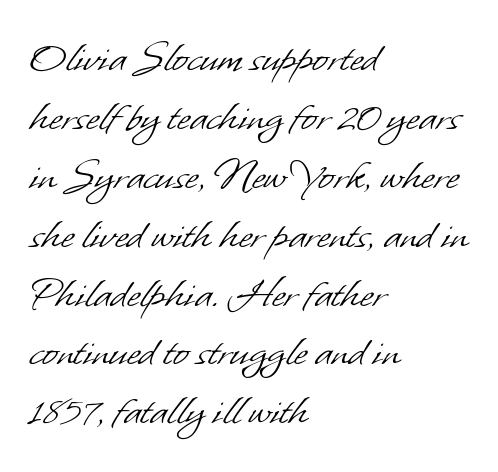
Q: Is the text bold? A: No.
Q: Is the typeface a serif or a sans-serif typeface? A: Sans-serif.
Q: Is the text underlined? A: No.
Q: How is the paragraph aligned? A: Left-aligned.
Q: Is the spacing between letters normal or unusually wide? A: Normal.
Q: Is the spacing between lines tight, normal or loose? A: Normal.
Q: Width (condensed, normal, or wide)? A: Normal.
Q: Stroke contrast? A: Low.
Q: x-height? A: Small.
Q: Monospaced? A: No.
